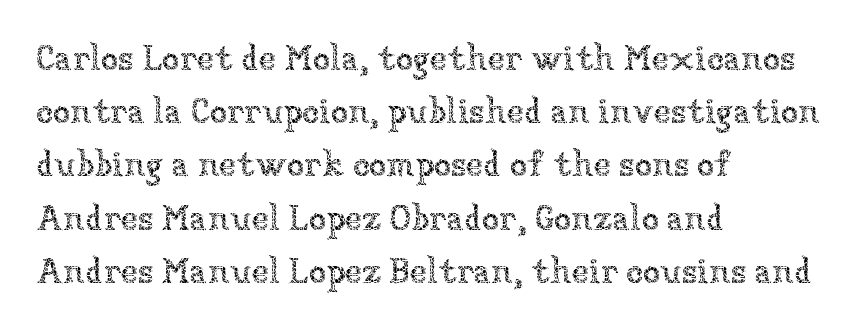
The image shows 35 px thin type, upright; set left-aligned, normal line spacing (1.52x), normal letter spacing, not underlined; low stroke contrast and a medium x-height.
